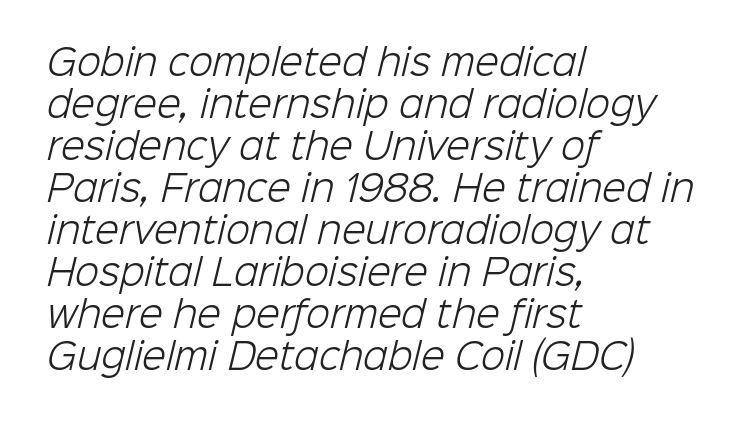
{"serif": "no", "bold": "no", "weight": "light", "width": "normal", "stroke_contrast": "low", "x_height": "medium", "monospaced": "no", "underline": "no", "align": "left", "line_spacing_ratio": 1.2, "letter_spacing": "normal", "letter_spacing_em": 0.0, "glyph_px": 35}
